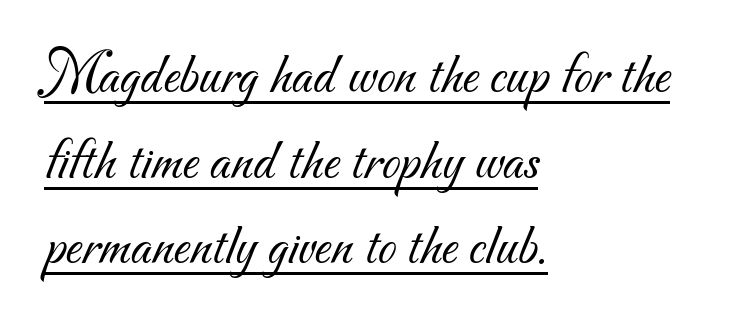
The image shows 59 px light sans-serif type; set left-aligned, normal line spacing (1.45x), normal letter spacing, underlined; medium stroke contrast and a small x-height.
